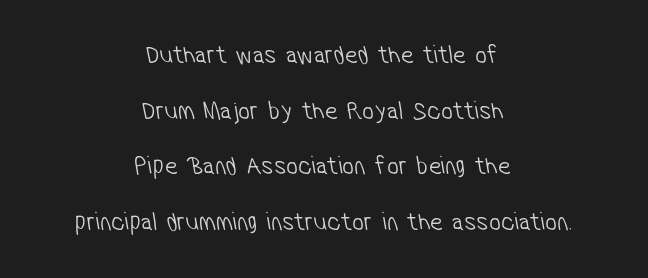
Q: Is the text bold? A: No.
Q: Is the text underlined? A: No.
Q: How is the paragraph aligned? A: Centered.
Q: Is the spacing between letters normal or unusually wide? A: Normal.
Q: Is the spacing between lines tight, normal or loose? A: Loose.
